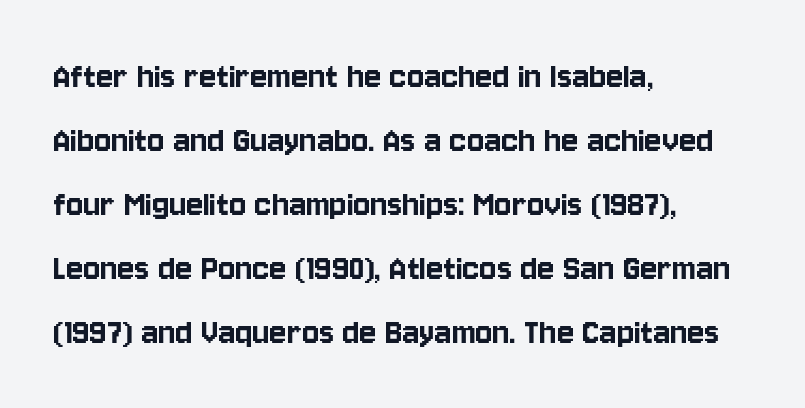
The image shows 40 px condensed sans-serif type, upright; set left-aligned, normal line spacing (1.6x), normal letter spacing, not underlined; low stroke contrast and a large x-height.
